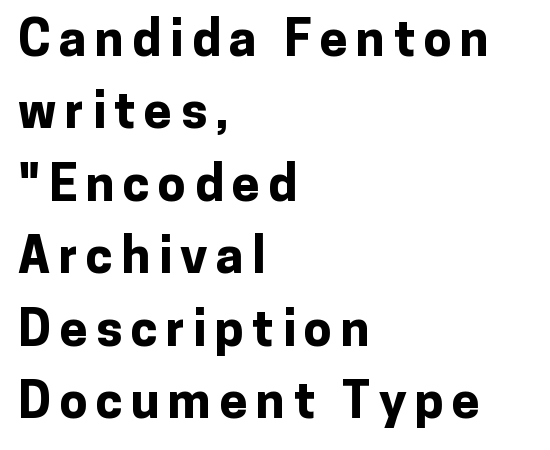
You could not count columns in this text — the font is proportionally spaced. Line spacing here is normal. It's the straight-up-and-down kind of type. Only glyphs here, with clear space below each row. Which margin do the lines hug? The left one — the right edge is uneven.
